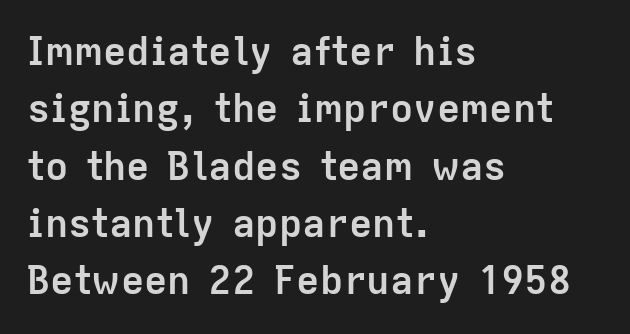
The image shows 39 px semibold sans-serif type, upright; set left-aligned, normal line spacing (1.47x), normal letter spacing, not underlined; low stroke contrast and a medium x-height.
